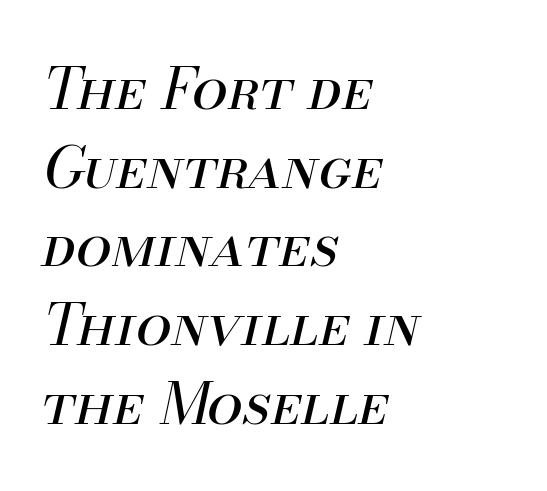
Q: Is the text bold? A: No.
Q: Is the text italic (slanted)? A: Yes, it leans right by about 13 degrees.
Q: Is the text underlined? A: No.
Q: How is the paragraph aligned? A: Left-aligned.
Q: Is the spacing between letters normal or unusually wide? A: Normal.
Q: Is the spacing between lines tight, normal or loose? A: Normal.
Q: Width (condensed, normal, or wide)? A: Normal.
Q: Stroke contrast? A: Medium.
Q: x-height? A: Small.
Q: Monospaced? A: No.
